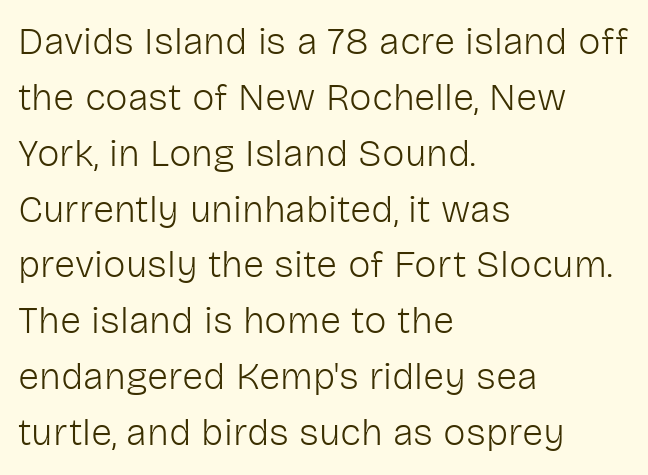
Q: Is the text bold? A: No.
Q: Is the text italic (slanted)? A: No, it is upright.
Q: Is the typeface a serif or a sans-serif typeface? A: Sans-serif.
Q: Is the text underlined? A: No.
Q: How is the paragraph aligned? A: Left-aligned.
Q: Is the spacing between letters normal or unusually wide? A: Normal.
Q: Is the spacing between lines tight, normal or loose? A: Normal.
Q: Width (condensed, normal, or wide)? A: Normal.
Q: Stroke contrast? A: Low.
Q: x-height? A: Medium.
Q: Monospaced? A: No.
